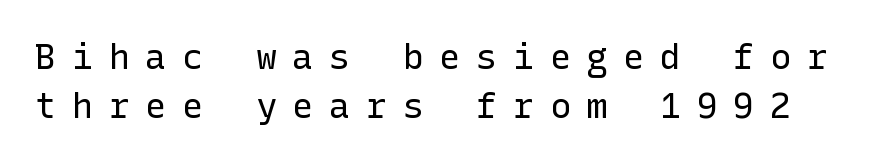
The image shows 35 px regular-weight sans-serif type, upright; set normal line spacing (1.41x), unusually wide letter spacing (+0.45 em), not underlined; low stroke contrast and a medium x-height.
